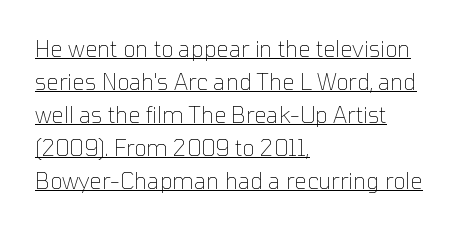
{"italic": "no", "bold": "no", "underline": "yes", "align": "left", "line_spacing": "normal", "line_spacing_ratio": 1.5, "letter_spacing": "normal", "letter_spacing_em": 0.0, "glyph_px": 22}
